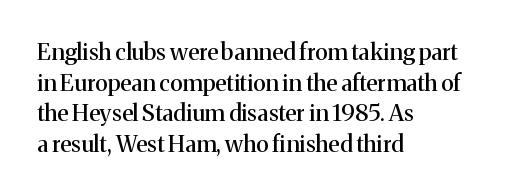
A typesetter would call this leading conventional body-copy spacing. No italicization has been applied; the sample stays upright. Tracking value appears to be zero — textbook default spacing. Short and long lines alike share a common starting point at left. Decoration check: the copy has no underline.
